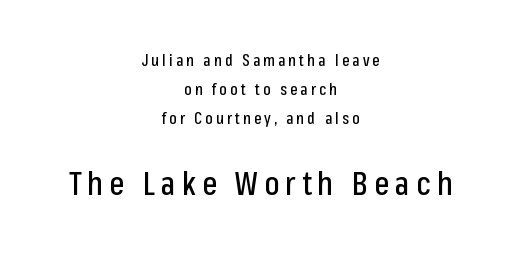
The paragraph has two soft edges and a firm central axis. Check the space under the baseline: it is left empty. Type size steps up from the first block to the second. Spacing verdict: proportional, widths tailored to each character.
